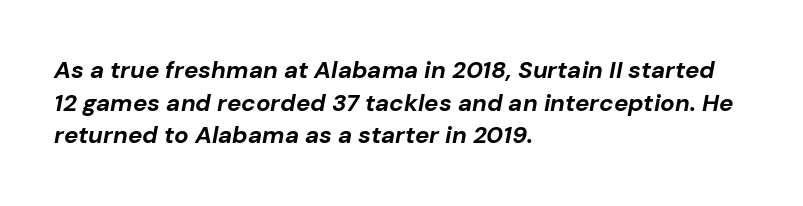
The image shows 24 px bold type, italic (leaning right); set left-aligned, normal line spacing (1.36x), normal letter spacing, not underlined.
